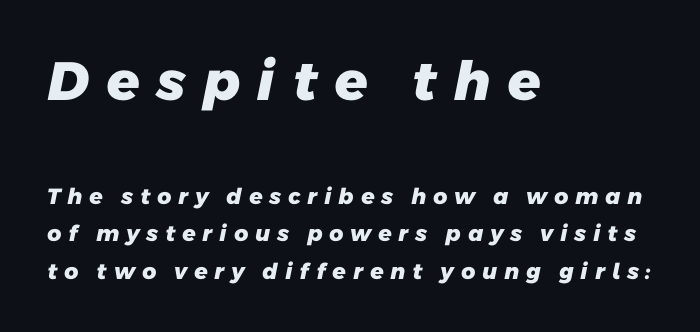
{"serif": "no", "bold": "yes", "weight": "heavy", "width": "normal", "stroke_contrast": "low", "x_height": "medium", "monospaced": "no", "underline": "no", "align": "left", "line_spacing": "normal", "line_spacing_ratio": 1.7, "letter_spacing": "wide", "letter_spacing_em": 0.28, "larger_block": "first", "size_ratio": 2.45, "glyph_px": 54}
